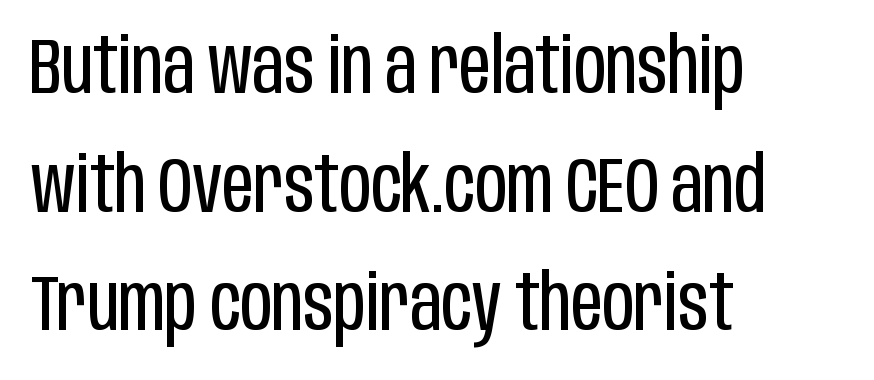
Q: Is the text bold? A: No.
Q: Is the text italic (slanted)? A: No, it is upright.
Q: Is the typeface a serif or a sans-serif typeface? A: Sans-serif.
Q: Is the text underlined? A: No.
Q: How is the paragraph aligned? A: Left-aligned.
Q: Is the spacing between letters normal or unusually wide? A: Normal.
Q: Is the spacing between lines tight, normal or loose? A: Normal.
Q: Width (condensed, normal, or wide)? A: Condensed.
Q: Stroke contrast? A: Low.
Q: x-height? A: Large.
Q: Monospaced? A: No.
